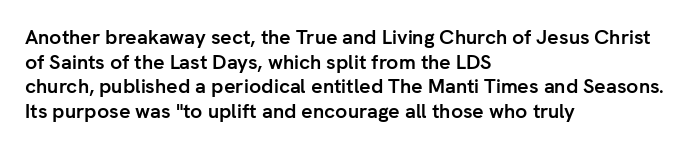
The image shows 20 px bold type, upright; set left-aligned, line spacing 1.23x, normal letter spacing, not underlined.
